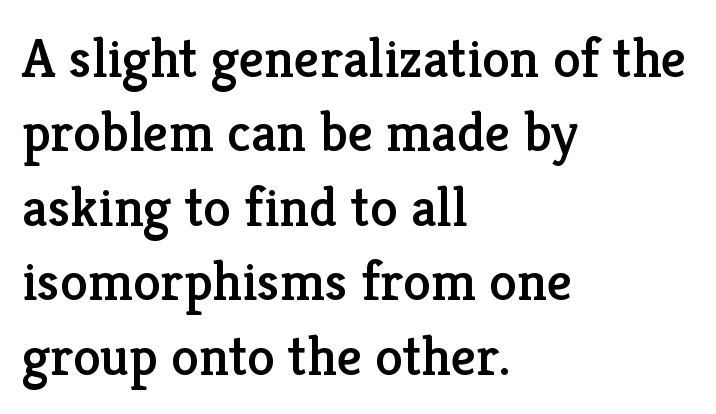
Q: Is the text italic (slanted)? A: No, it is upright.
Q: Is the typeface a serif or a sans-serif typeface? A: Serif.
Q: Is the text underlined? A: No.
Q: How is the paragraph aligned? A: Left-aligned.
Q: Is the spacing between letters normal or unusually wide? A: Normal.
Q: Is the spacing between lines tight, normal or loose? A: Normal.
Q: Width (condensed, normal, or wide)? A: Normal.
Q: Stroke contrast? A: Low.
Q: x-height? A: Medium.
Q: Monospaced? A: No.
